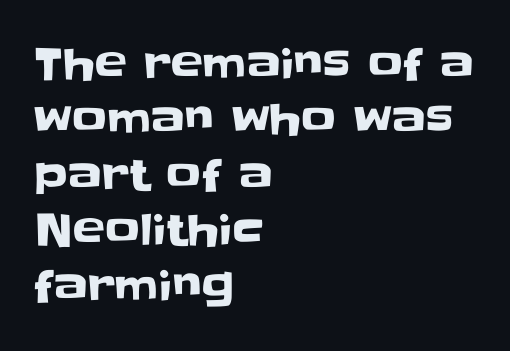
Type style note: lacks serifs. Varying glyph widths throughout — classic text-font behaviour. Summary of vertical rhythm: regular, with standard interline spacing. Caption: multi-line text, flush left, ragged right.
